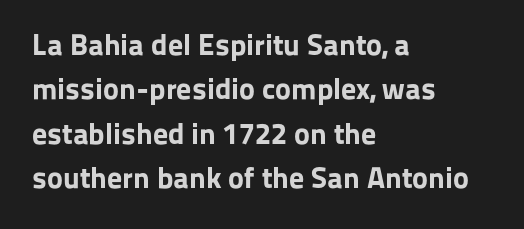
Look at the bottom of the vertical strokes: they stop flat, with no serifs. Honestly, the row spacing looks completely unremarkable. These lines were composed using upright roman letters. Do the characters align in a grid? No, the font is proportional. Does the weight exceed regular? Yes, all the way to bold. The lines in this sample share a left origin and differ only in where they stop.
